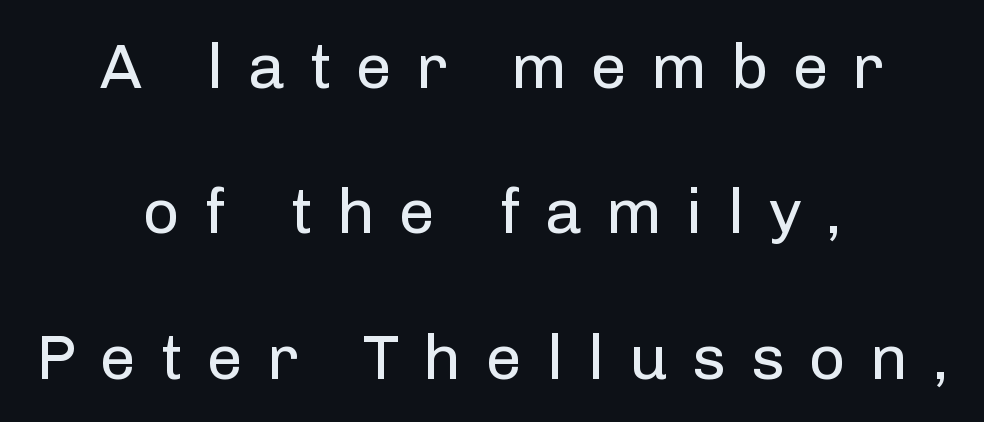
The image shows 64 px regular-weight sans-serif type, upright; set centered, loose line spacing (2.27x), unusually wide letter spacing (+0.38 em), not underlined; low stroke contrast and a medium x-height.
